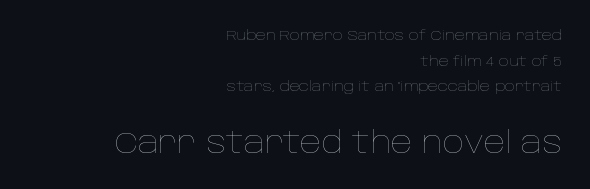
The image shows 30 px thin type, upright; set right-aligned, line spacing 1.83x, normal letter spacing, not underlined; the second (bottom) block is 2.14x larger; low stroke contrast and a large x-height.
